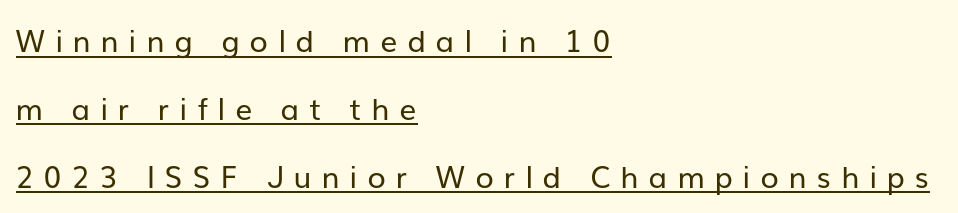
The image shows 30 px regular-weight sans-serif type, upright; set left-aligned, loose line spacing (2.26x), unusually wide letter spacing (+0.33 em), underlined; low stroke contrast and a medium x-height.
